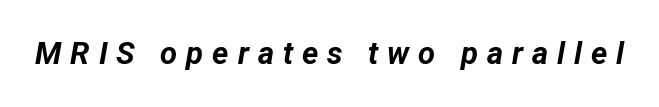
The specimen omits any rule beneath the text block's lines. Quick note: italic. Looks like regular typesetting: each glyph gets only the width it needs. On the weight axis this lands at bold, roughly 700. Tracking here is generous; glyphs stand well apart from one another.
